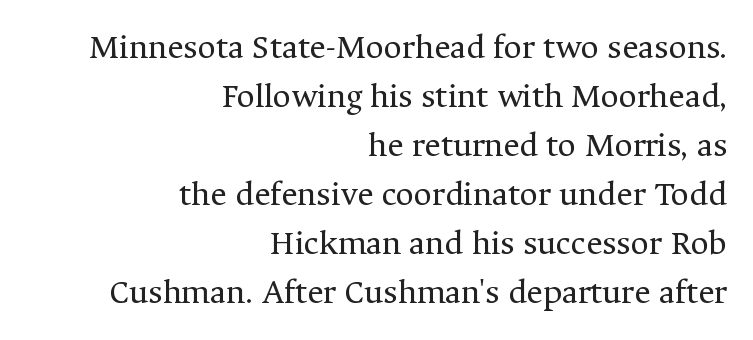
{"serif": "yes", "italic": "no", "bold": "no", "weight": "regular", "width": "normal", "stroke_contrast": "medium", "x_height": "medium", "monospaced": "no", "underline": "no", "align": "right", "line_spacing": "normal", "line_spacing_ratio": 1.4, "letter_spacing": "normal", "letter_spacing_em": 0.0, "glyph_px": 35}
